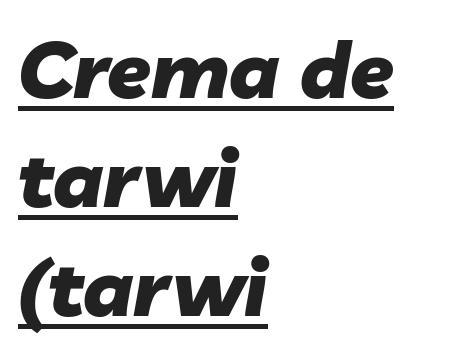
Each line starts at the same left margin while the right side varies. The lines sit at an ordinary, default distance from one another. When letters slant like this, we call the style italic. You can see a thin bar hugging the bottom of the glyphs.
